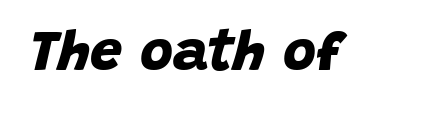
{"serif": "no", "bold": "yes", "weight": "bold", "width": "normal", "stroke_contrast": "low", "x_height": "large", "monospaced": "no", "underline": "no", "letter_spacing": "normal", "letter_spacing_em": 0.0, "glyph_px": 57}
